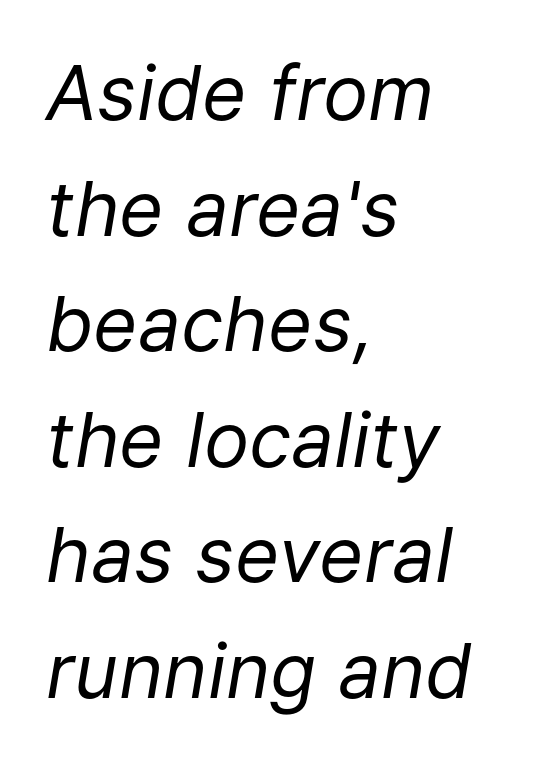
The image shows 76 px regular-weight type, italic (leaning right); set left-aligned, normal line spacing (1.52x), normal letter spacing, not underlined; low stroke contrast and a medium x-height.
